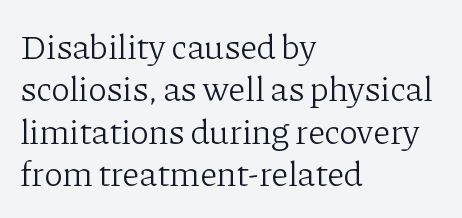
Q: Is the text bold? A: No.
Q: Is the text italic (slanted)? A: No, it is upright.
Q: Is the typeface a serif or a sans-serif typeface? A: Serif.
Q: Is the text underlined? A: No.
Q: How is the paragraph aligned? A: Left-aligned.
Q: Is the spacing between letters normal or unusually wide? A: Normal.
Q: Width (condensed, normal, or wide)? A: Normal.
Q: Stroke contrast? A: Low.
Q: x-height? A: Medium.
Q: Monospaced? A: No.
